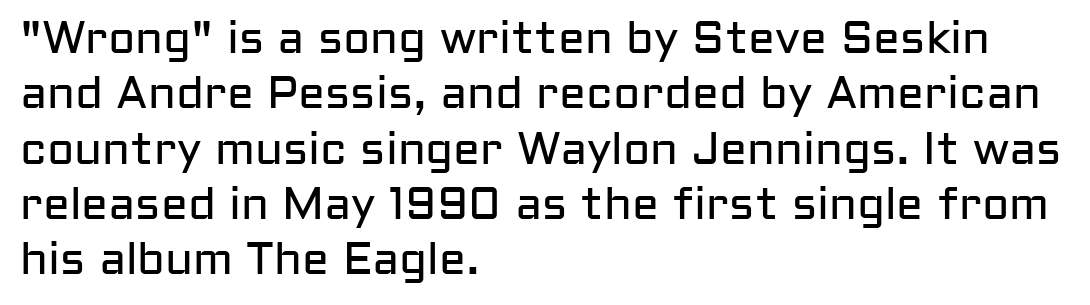
The image shows 45 px regular-weight sans-serif type, upright; set left-aligned, line spacing 1.23x, normal letter spacing, not underlined; low stroke contrast and a medium x-height.
